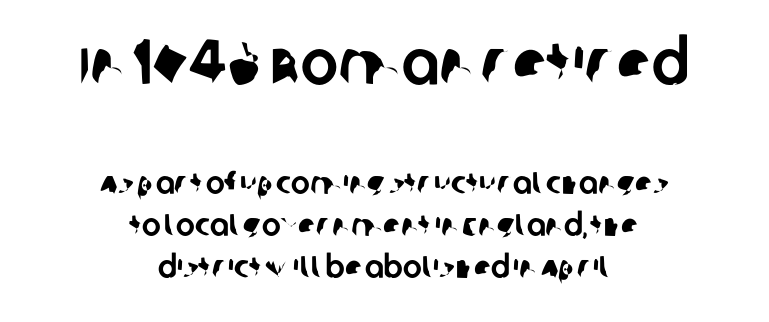
Q: Is the typeface a serif or a sans-serif typeface? A: Sans-serif.
Q: Is the text underlined? A: No.
Q: How is the paragraph aligned? A: Centered.
Q: Is the spacing between letters normal or unusually wide? A: Normal.
Q: Is the spacing between lines tight, normal or loose? A: Normal.
Q: Which block of text is set in a larger size, the first (top) or the second (bottom)? A: The first (top) one.
Q: Width (condensed, normal, or wide)? A: Normal.
Q: Stroke contrast? A: Low.
Q: x-height? A: Large.
Q: Monospaced? A: No.
